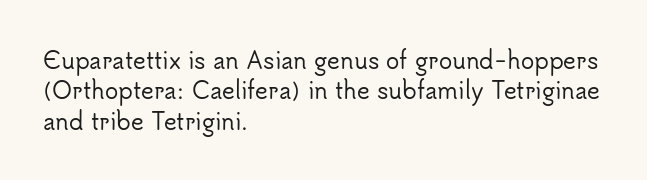
Descenders are the only things crossing below the line. The paragraph has a hard left edge and a soft right edge. Nothing unusual about the tracking: characters are spaced as the font intends. Vertically, the passage feels balanced, rows spaced as you'd expect. If you drew a line through each stem, it would be perfectly vertical.
